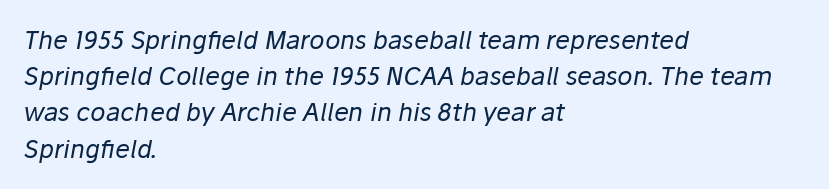
{"italic": "yes", "lean": "right", "slant_degrees": 10, "bold": "no", "underline": "no", "align": "left", "line_spacing": "normal", "line_spacing_ratio": 1.45, "letter_spacing": "normal", "letter_spacing_em": 0.0, "glyph_px": 25}
